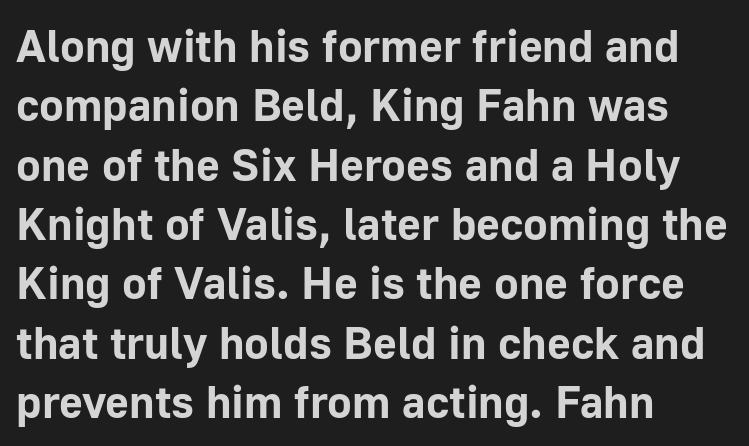
Q: Is the text bold? A: Yes.
Q: Is the text italic (slanted)? A: No, it is upright.
Q: Is the typeface a serif or a sans-serif typeface? A: Sans-serif.
Q: Is the text underlined? A: No.
Q: How is the paragraph aligned? A: Left-aligned.
Q: Is the spacing between letters normal or unusually wide? A: Normal.
Q: Is the spacing between lines tight, normal or loose? A: Normal.
Q: Width (condensed, normal, or wide)? A: Normal.
Q: Stroke contrast? A: Low.
Q: x-height? A: Medium.
Q: Monospaced? A: No.
